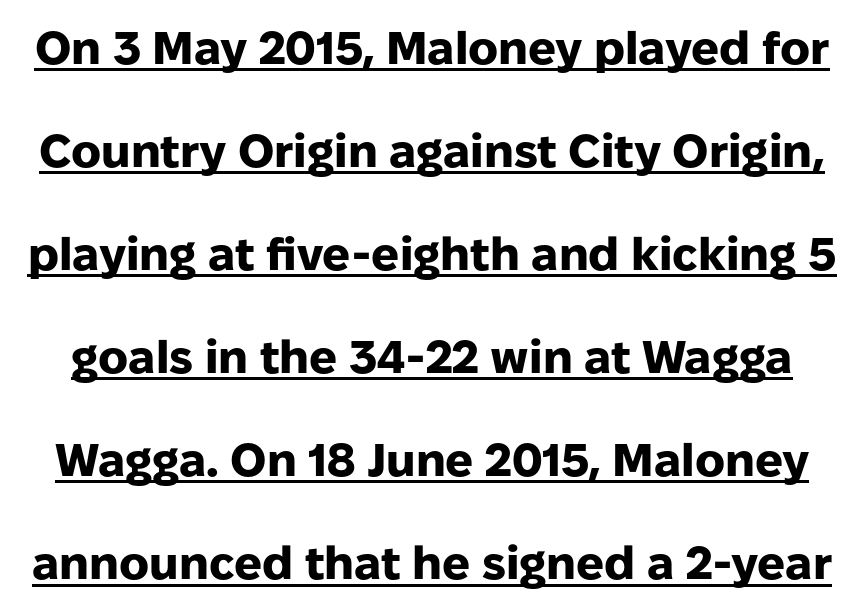
{"serif": "no", "italic": "no", "bold": "yes", "weight": "heavy", "width": "normal", "stroke_contrast": "low", "x_height": "medium", "monospaced": "no", "underline": "yes", "line_spacing": "loose", "line_spacing_ratio": 2.24, "letter_spacing": "normal", "letter_spacing_em": 0.0, "glyph_px": 46}
